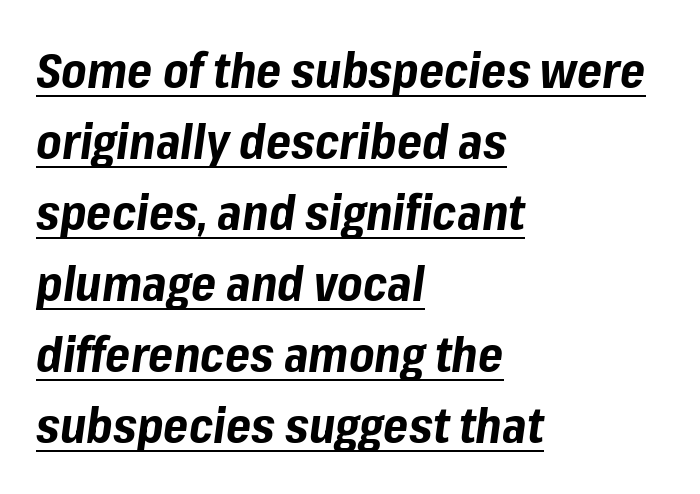
You can tell it's italic because the verticals aren't actually vertical. Typeset ragged right — the left edge is the straight one. How would I describe the line gaps? Plain and ordinary. Standard letterfit; no display-style spreading of the glyphs. Notice how a bar underscores the lettering throughout. Is this a fixed-width face? No — the glyphs have proportional, varying widths.
